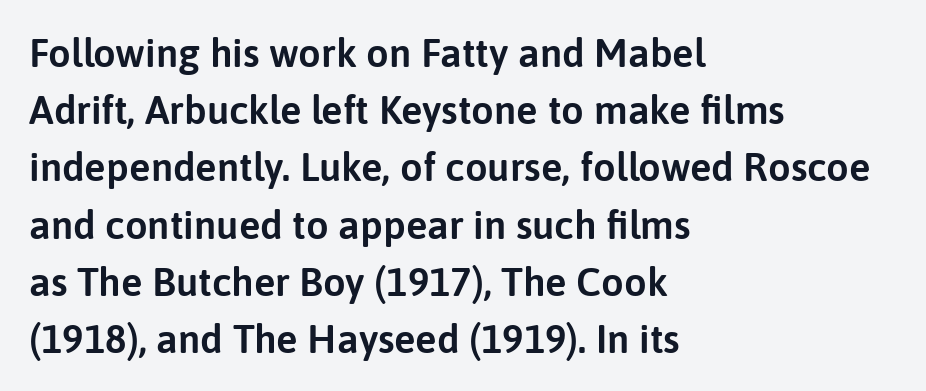
The image shows 40 px sans-serif type, upright; set left-aligned, normal line spacing (1.43x), normal letter spacing, not underlined; low stroke contrast and a medium x-height.
